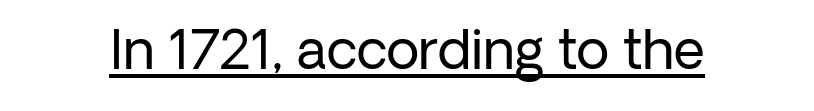
Q: Is the text bold? A: No.
Q: Is the text italic (slanted)? A: No, it is upright.
Q: Is the typeface a serif or a sans-serif typeface? A: Sans-serif.
Q: Is the text underlined? A: Yes.
Q: Is the spacing between letters normal or unusually wide? A: Normal.
Q: Width (condensed, normal, or wide)? A: Normal.
Q: Stroke contrast? A: Low.
Q: x-height? A: Medium.
Q: Monospaced? A: No.
